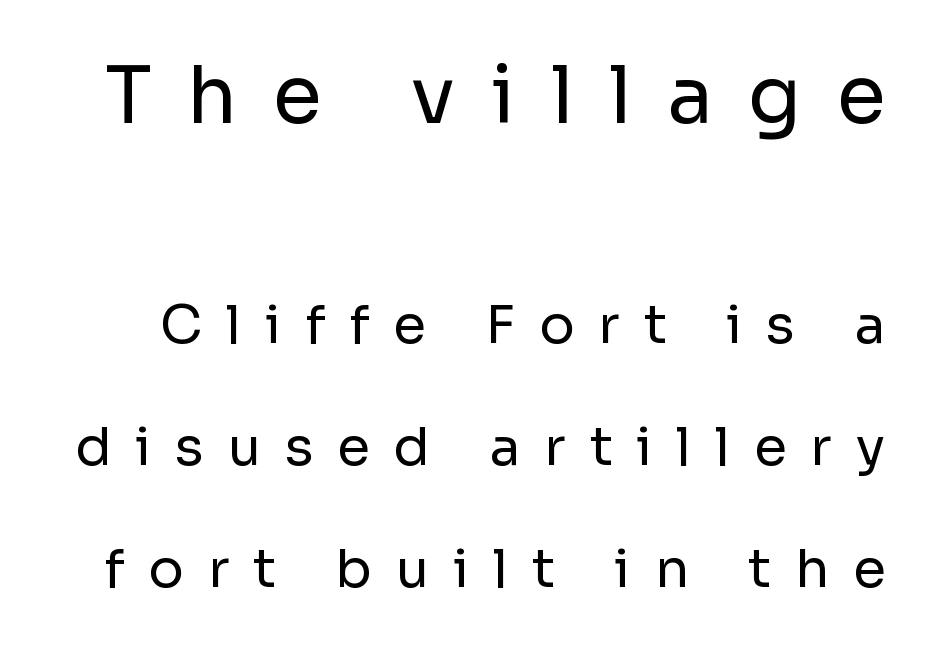
Q: Is the text bold? A: No.
Q: Is the text italic (slanted)? A: No, it is upright.
Q: Is the typeface a serif or a sans-serif typeface? A: Sans-serif.
Q: Is the text underlined? A: No.
Q: Is the spacing between letters normal or unusually wide? A: Unusually wide.
Q: Is the spacing between lines tight, normal or loose? A: Loose.
Q: Which block of text is set in a larger size, the first (top) or the second (bottom)? A: The first (top) one.
Q: Width (condensed, normal, or wide)? A: Normal.
Q: Stroke contrast? A: Low.
Q: x-height? A: Medium.
Q: Monospaced? A: No.
